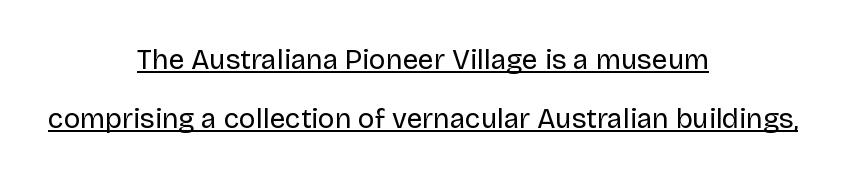
Q: Is the text bold? A: No.
Q: Is the text italic (slanted)? A: No, it is upright.
Q: Is the typeface a serif or a sans-serif typeface? A: Sans-serif.
Q: Is the text underlined? A: Yes.
Q: How is the paragraph aligned? A: Centered.
Q: Is the spacing between letters normal or unusually wide? A: Normal.
Q: Is the spacing between lines tight, normal or loose? A: Loose.
Q: Width (condensed, normal, or wide)? A: Normal.
Q: Stroke contrast? A: Low.
Q: x-height? A: Large.
Q: Monospaced? A: No.
